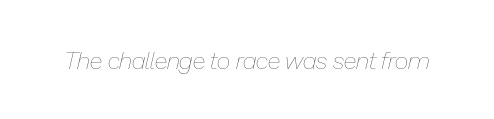
The image shows 24 px text type, italic (leaning right); set normal letter spacing, not underlined.
